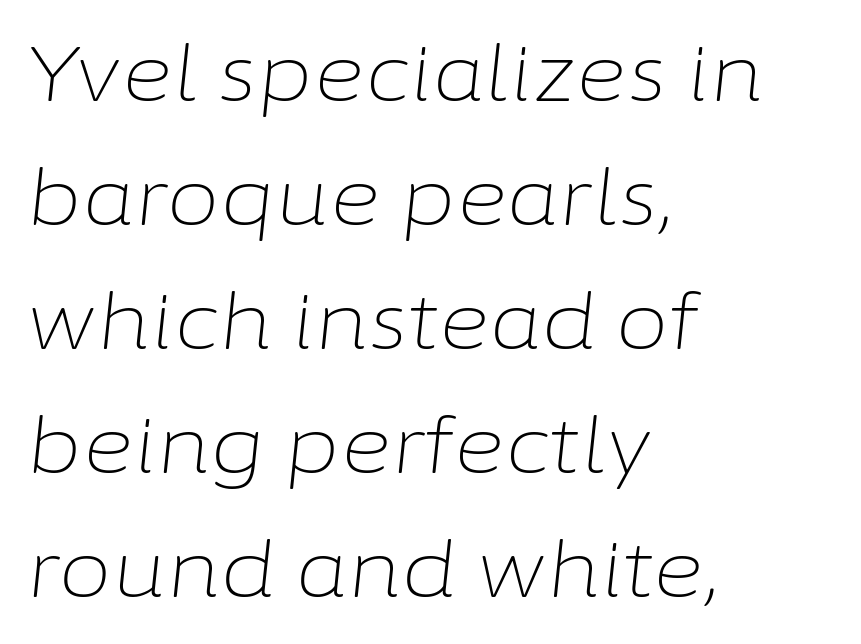
The image shows 78 px light type, italic (leaning right); set left-aligned, normal line spacing (1.59x), normal letter spacing, not underlined; low stroke contrast and a medium x-height.
